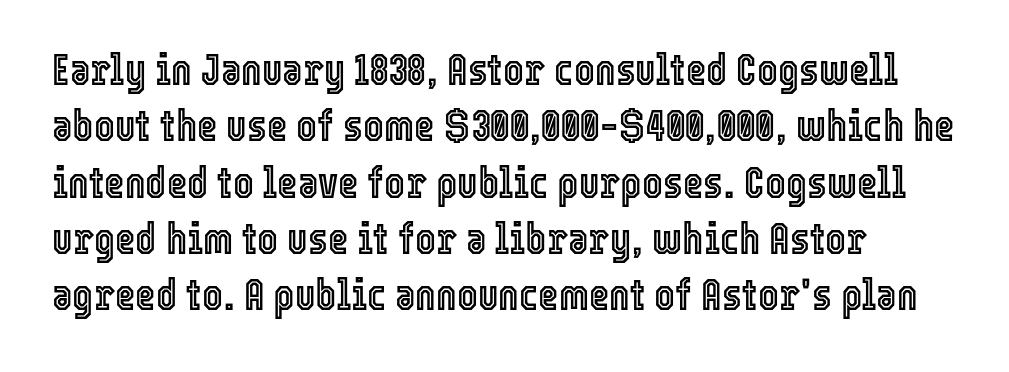
Note the varied advance widths — an 'i' is clearly narrower than an 'm'. Is there any slant? The stems are plumb. In terms of letterspacing, this is plain default setting. A clean baseline with only descenders dipping below it. The vertical gap from one line to the next is medium.
